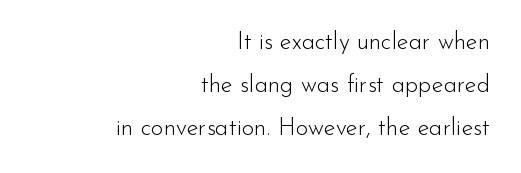
The image shows 24 px text type, upright; set right-aligned, line spacing 1.8x, normal letter spacing, not underlined.
